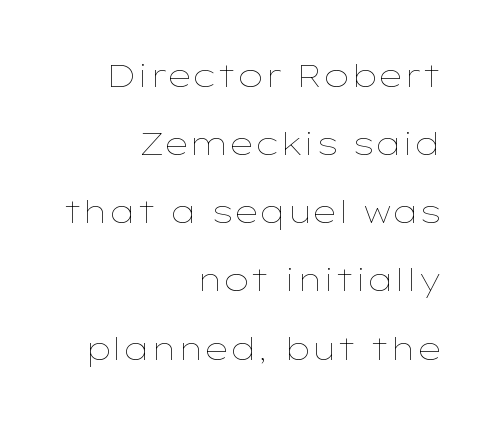
{"italic": "no", "bold": "no", "weight": "thin", "width": "wide", "stroke_contrast": "low", "x_height": "medium", "monospaced": "no", "underline": "no", "align": "right", "line_spacing": "loose", "line_spacing_ratio": 2.13, "letter_spacing": "normal", "letter_spacing_em": 0.0, "glyph_px": 32}
